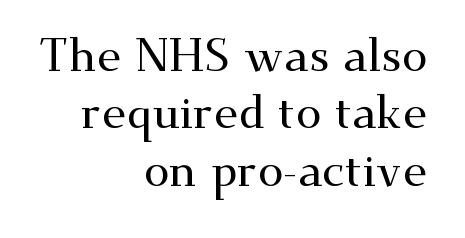
{"serif": "yes", "italic": "no", "width": "wide", "stroke_contrast": "medium", "x_height": "small", "monospaced": "no", "underline": "no", "align": "right", "line_spacing": "normal", "line_spacing_ratio": 1.25, "letter_spacing": "normal", "letter_spacing_em": 0.0, "glyph_px": 46}
